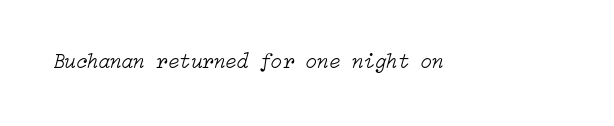
{"italic": "yes", "lean": "right", "slant_degrees": 15, "bold": "no", "underline": "no", "letter_spacing": "normal", "letter_spacing_em": 0.0, "glyph_px": 21}
